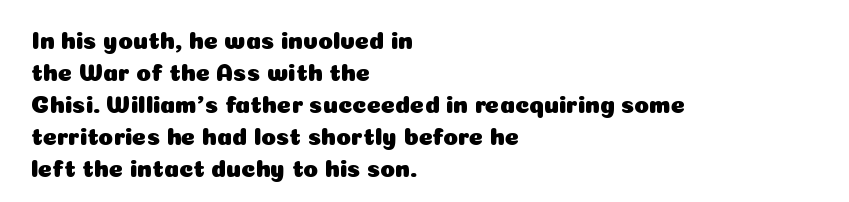
Q: Is the text italic (slanted)? A: No, it is upright.
Q: Is the text underlined? A: No.
Q: How is the paragraph aligned? A: Left-aligned.
Q: Is the spacing between letters normal or unusually wide? A: Normal.
Q: Is the spacing between lines tight, normal or loose? A: Normal.
